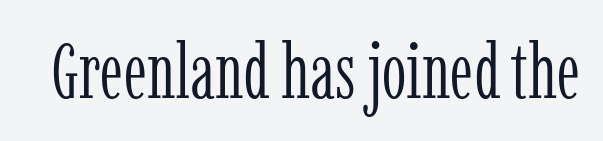
Q: Is the text bold? A: No.
Q: Is the text italic (slanted)? A: No, it is upright.
Q: Is the typeface a serif or a sans-serif typeface? A: Serif.
Q: Is the text underlined? A: No.
Q: Is the spacing between letters normal or unusually wide? A: Normal.
Q: Width (condensed, normal, or wide)? A: Condensed.
Q: Stroke contrast? A: Low.
Q: x-height? A: Medium.
Q: Monospaced? A: No.
